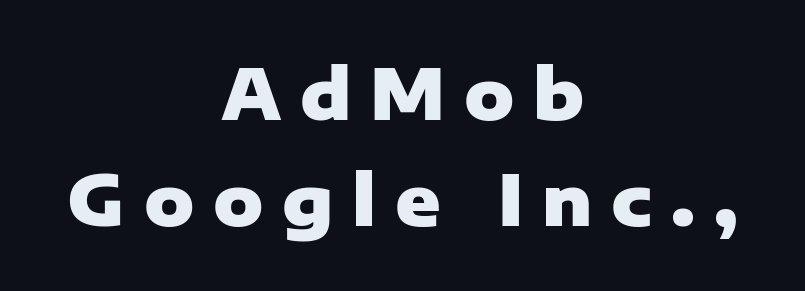
The image shows 69 px heavy sans-serif type, upright; set centered, normal line spacing (1.54x), unusually wide letter spacing (+0.27 em), not underlined; low stroke contrast and a medium x-height.
